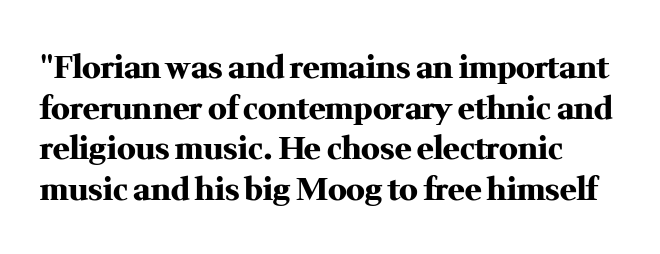
Q: Is the text bold? A: Yes.
Q: Is the text italic (slanted)? A: No, it is upright.
Q: Is the typeface a serif or a sans-serif typeface? A: Serif.
Q: Is the text underlined? A: No.
Q: Is the spacing between letters normal or unusually wide? A: Normal.
Q: Is the spacing between lines tight, normal or loose? A: Normal.
Q: Width (condensed, normal, or wide)? A: Normal.
Q: Stroke contrast? A: Medium.
Q: x-height? A: Medium.
Q: Monospaced? A: No.
